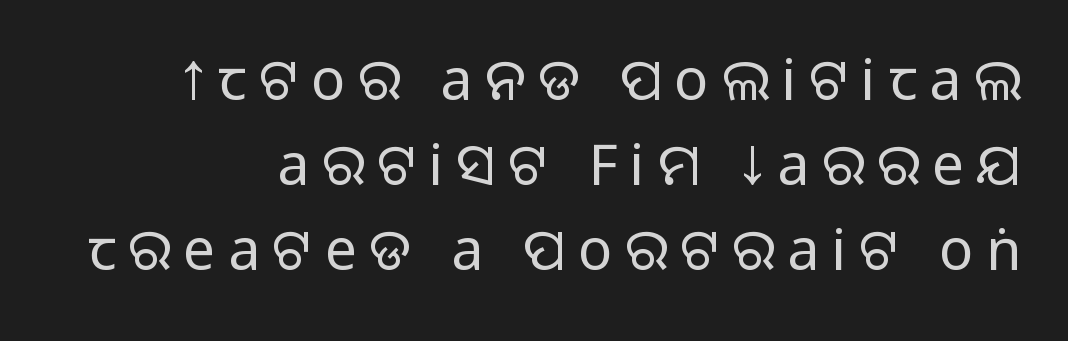
{"serif": "no", "italic": "no", "bold": "no", "weight": "regular", "width": "normal", "stroke_contrast": "low", "x_height": "large", "monospaced": "no", "underline": "no", "line_spacing": "normal", "line_spacing_ratio": 1.49, "letter_spacing": "wide", "letter_spacing_em": 0.22, "glyph_px": 57}
